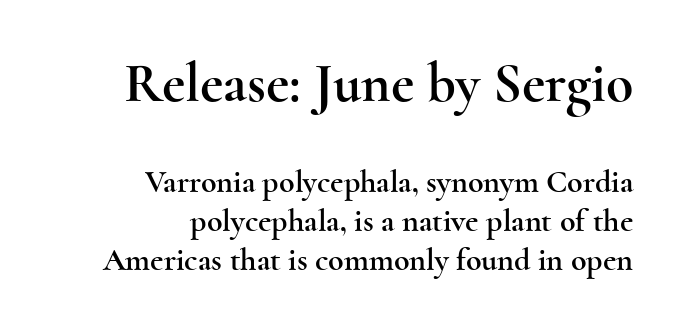
The image shows 56 px wide serif type, upright; set right-aligned, line spacing 1.22x, normal letter spacing, not underlined; the first (top) block is 1.75x larger; a small x-height.
